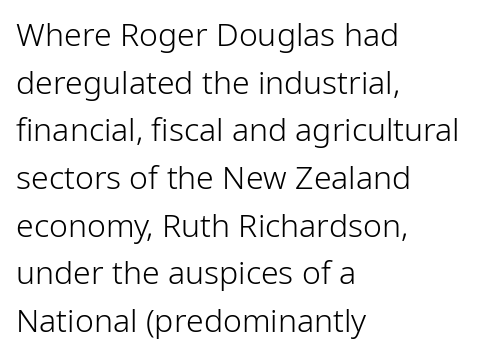
The image shows 32 px light sans-serif type, upright; set left-aligned, normal line spacing (1.49x), normal letter spacing, not underlined; low stroke contrast and a medium x-height.
